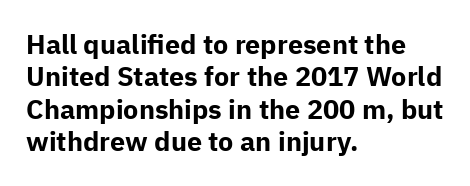
The image shows 27 px bold type, upright; set left-aligned, line spacing 1.2x, normal letter spacing, not underlined.
